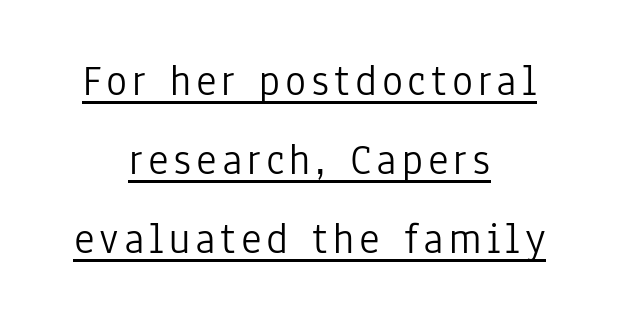
The image shows 44 px light, condensed sans-serif type, upright; set centered, line spacing 1.8x, underlined; low stroke contrast and a medium x-height.
